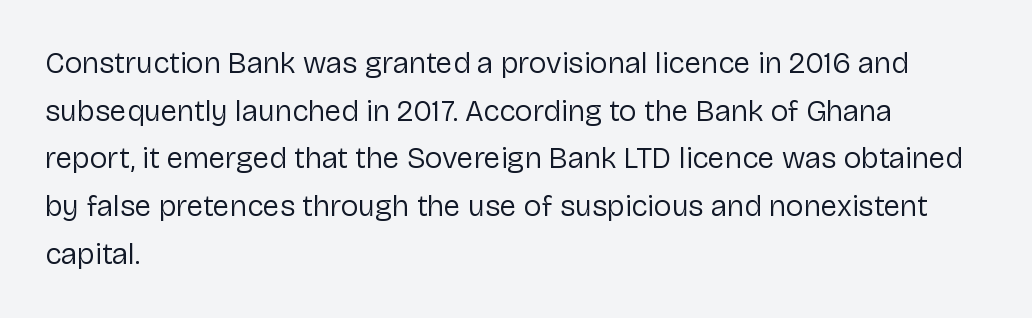
The image shows 30 px regular-weight sans-serif type, upright; set left-aligned, normal line spacing (1.59x), normal letter spacing, not underlined; low stroke contrast and a medium x-height.
